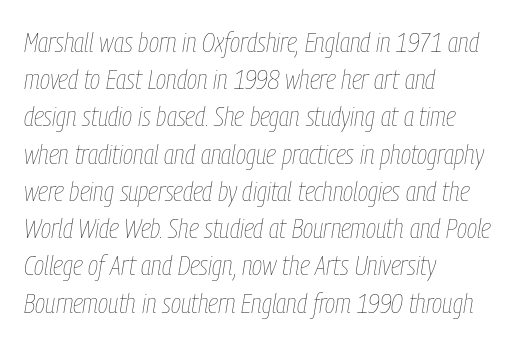
{"italic": "yes", "lean": "right", "slant_degrees": 9, "bold": "no", "weight": "thin", "width": "condensed", "stroke_contrast": "low", "x_height": "medium", "monospaced": "no", "underline": "no", "align": "left", "line_spacing": "normal", "line_spacing_ratio": 1.33, "letter_spacing": "normal", "letter_spacing_em": 0.0, "glyph_px": 28}
